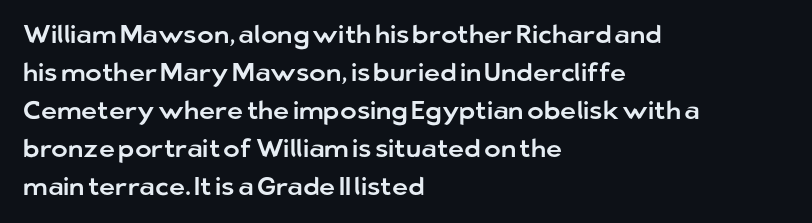
{"italic": "no", "underline": "no", "align": "left", "line_spacing": "normal", "line_spacing_ratio": 1.52, "letter_spacing": "normal", "letter_spacing_em": 0.0, "glyph_px": 25}
